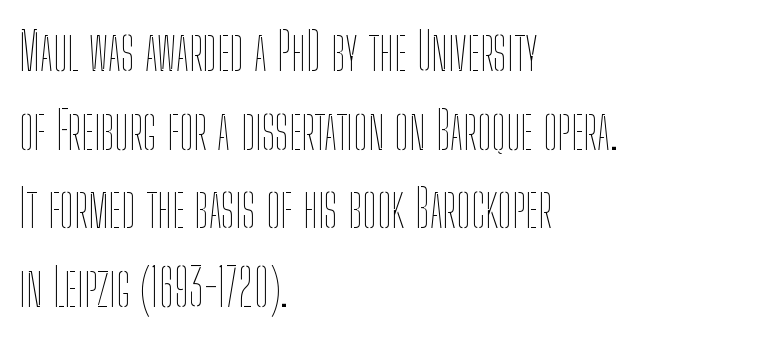
Q: Is the text bold? A: No.
Q: Is the text italic (slanted)? A: No, it is upright.
Q: Is the text underlined? A: No.
Q: How is the paragraph aligned? A: Left-aligned.
Q: Is the spacing between letters normal or unusually wide? A: Normal.
Q: Is the spacing between lines tight, normal or loose? A: Normal.
Q: Width (condensed, normal, or wide)? A: Condensed.
Q: Stroke contrast? A: Low.
Q: x-height? A: Medium.
Q: Monospaced? A: No.
